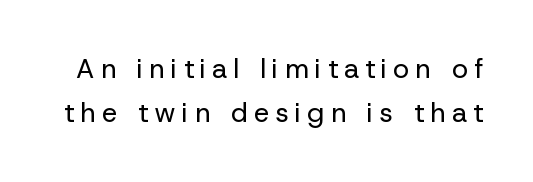
{"italic": "no", "bold": "no", "underline": "no", "line_spacing": "normal", "line_spacing_ratio": 1.63, "letter_spacing": "wide", "letter_spacing_em": 0.24, "glyph_px": 27}
